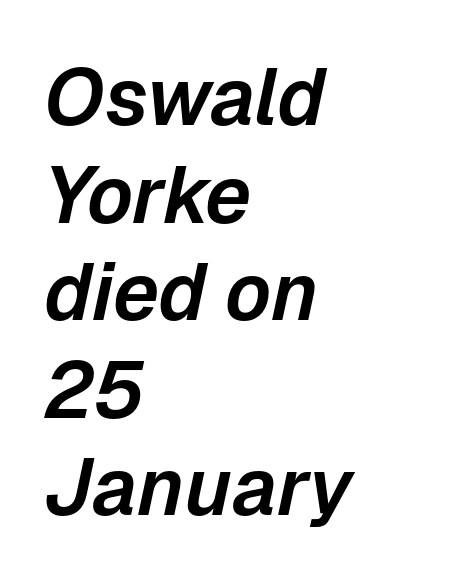
{"italic": "yes", "lean": "right", "slant_degrees": 12, "width": "normal", "stroke_contrast": "low", "x_height": "medium", "monospaced": "no", "underline": "no", "align": "left", "line_spacing_ratio": 1.22, "letter_spacing": "normal", "letter_spacing_em": 0.0, "glyph_px": 80}
